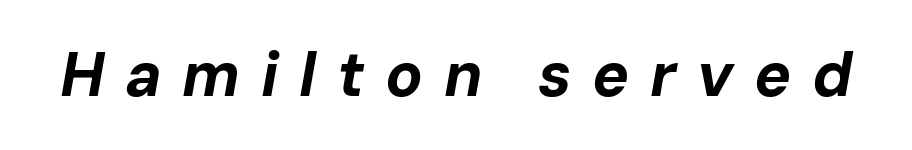
{"italic": "yes", "lean": "right", "slant_degrees": 10, "bold": "yes", "weight": "bold", "width": "normal", "stroke_contrast": "low", "x_height": "medium", "monospaced": "no", "underline": "no", "letter_spacing": "wide", "letter_spacing_em": 0.33, "glyph_px": 62}
